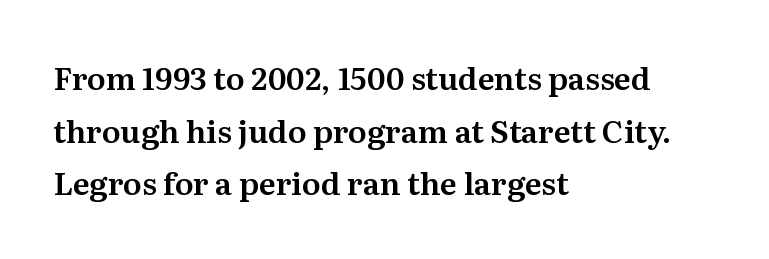
The passage shown stacks its lines at a standard gap. Posture: upright roman. The horizontal fit of the characters is conventional and even. Bare-footed words on every line. The font family rendered here belongs to the serif group.
